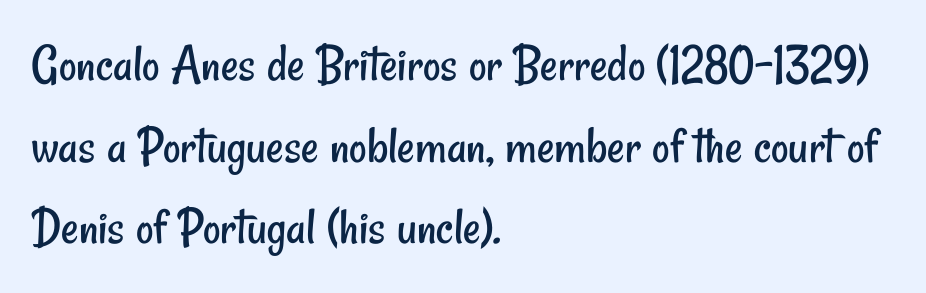
The image shows 54 px regular-weight, condensed sans-serif type; set left-aligned, normal line spacing (1.51x), normal letter spacing, not underlined; low stroke contrast and a small x-height.
